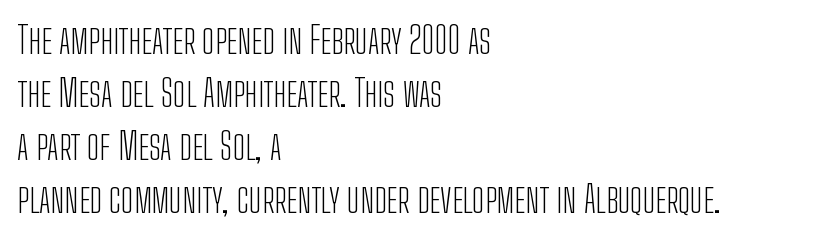
How would I describe the line gaps? Plain and ordinary. Examine the stroke ends and you'll find no serifs. Vertical stems look standard width or narrower in stroke. Here the designer chose a conventional face with non-uniform glyph widths. Teacher's note: observe the even left margin — that is flush-left alignment. Characters follow at the spacing the type designer built in.
